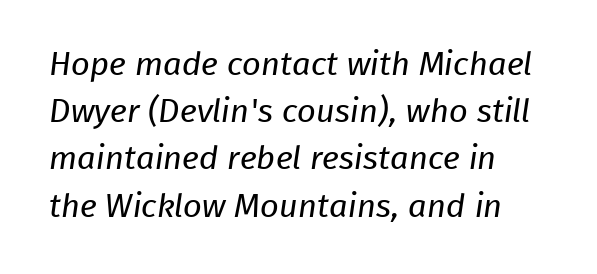
{"serif": "no", "bold": "no", "weight": "regular", "width": "normal", "stroke_contrast": "low", "x_height": "medium", "monospaced": "no", "underline": "no", "align": "left", "line_spacing": "normal", "line_spacing_ratio": 1.43, "letter_spacing": "normal", "letter_spacing_em": 0.0, "glyph_px": 33}
